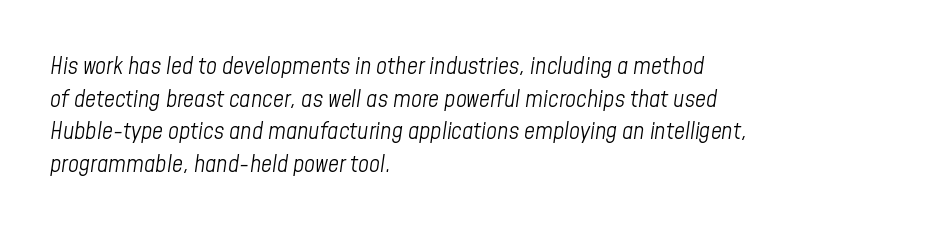
Q: Is the text bold? A: No.
Q: Is the text italic (slanted)? A: Yes, it leans right by about 8 degrees.
Q: Is the text underlined? A: No.
Q: How is the paragraph aligned? A: Left-aligned.
Q: Is the spacing between letters normal or unusually wide? A: Normal.
Q: Is the spacing between lines tight, normal or loose? A: Normal.
